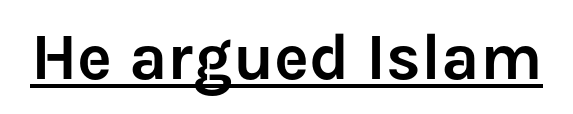
The typography opts for an upright posture over an oblique one. A typesetter would call this zero additional tracking. Serifs: no, the terminals of the letterforms are clean. Spacing verdict: proportional, widths tailored to each character. The rendered words wear a rule along their underside.
